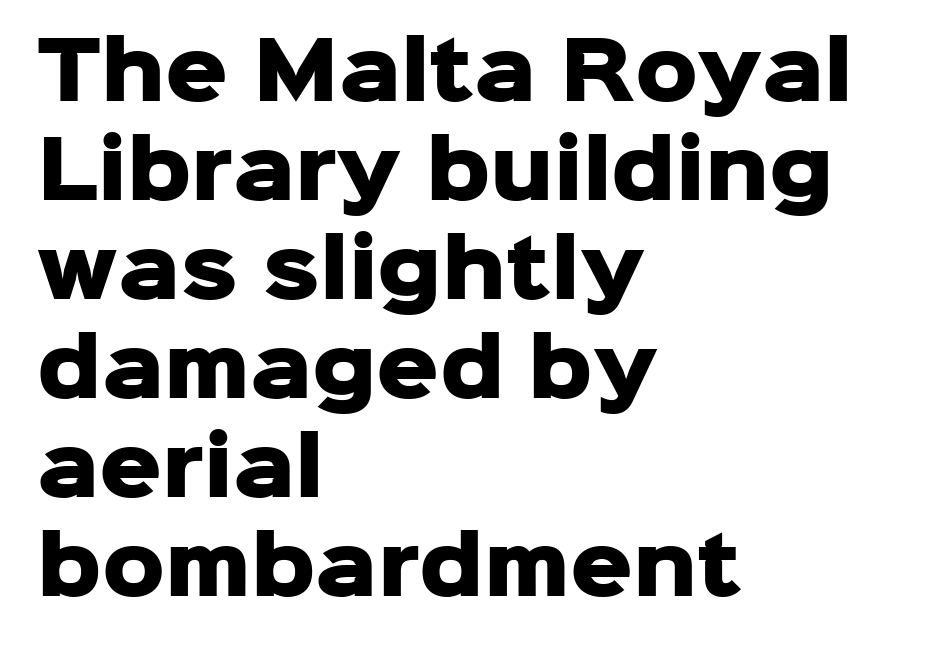
The image shows 78 px heavy sans-serif type, upright; set left-aligned, normal line spacing (1.27x), normal letter spacing, not underlined; low stroke contrast and a medium x-height.
